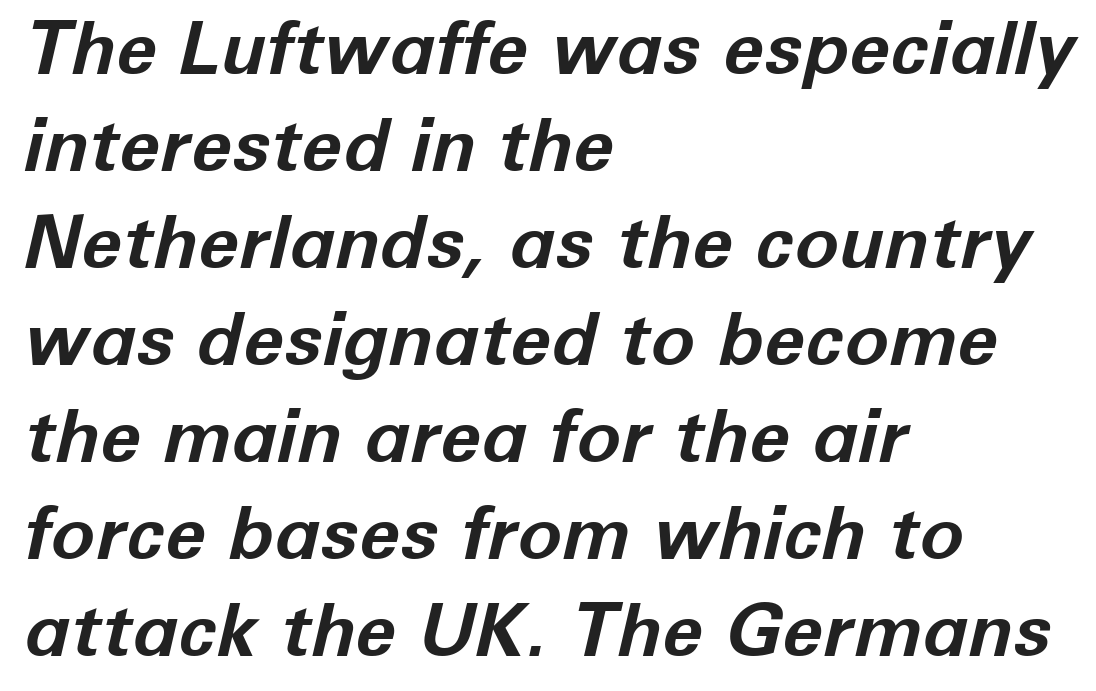
{"italic": "yes", "lean": "right", "slant_degrees": 12, "bold": "yes", "weight": "bold", "width": "normal", "stroke_contrast": "low", "x_height": "medium", "monospaced": "no", "underline": "no", "align": "left", "line_spacing": "normal", "line_spacing_ratio": 1.31, "letter_spacing": "normal", "letter_spacing_em": 0.0, "glyph_px": 74}
